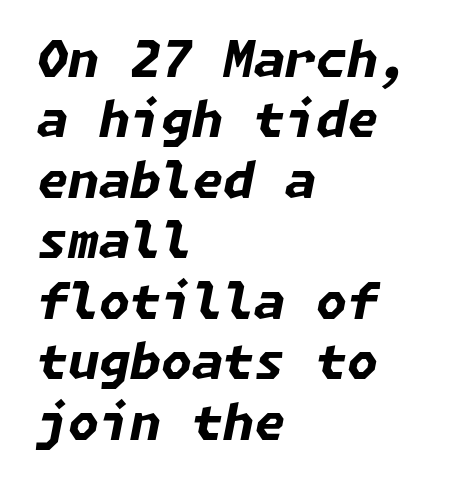
The image shows 50 px bold type, italic (leaning right); set left-aligned, line spacing 1.21x, normal letter spacing, not underlined; low stroke contrast and a medium x-height.
